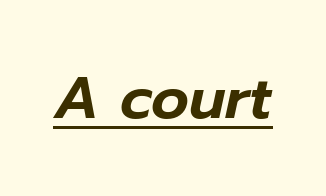
Does a line run under the words? Yes, clearly. The passage shown is typed in a proportional face where columns would drift. The font's italic variant was chosen for this text. What stands out about the letter spacing? Nothing — it is the standard amount.
